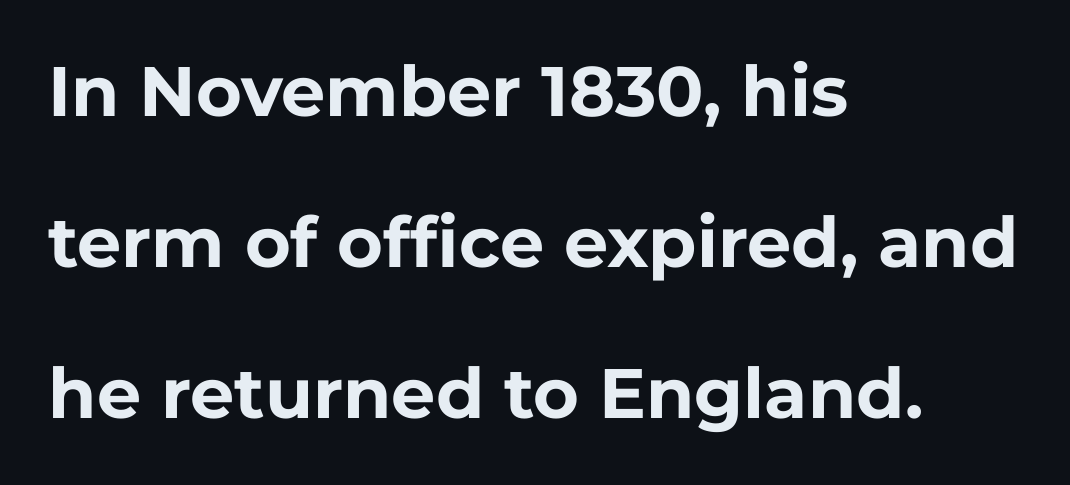
Q: Is the text bold? A: Yes.
Q: Is the text italic (slanted)? A: No, it is upright.
Q: Is the typeface a serif or a sans-serif typeface? A: Sans-serif.
Q: Is the text underlined? A: No.
Q: How is the paragraph aligned? A: Left-aligned.
Q: Is the spacing between letters normal or unusually wide? A: Normal.
Q: Is the spacing between lines tight, normal or loose? A: Loose.
Q: Width (condensed, normal, or wide)? A: Normal.
Q: Stroke contrast? A: Low.
Q: x-height? A: Medium.
Q: Monospaced? A: No.
